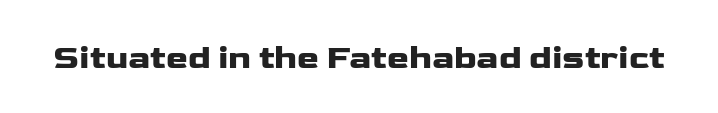
Check where the strokes stop: nothing finishes them off — pure sans. Spacing between characters is what you'd get straight out of the box. Upright lettering throughout. The passage shown is typed in a proportional face where columns would drift. The strip under each line holds only bare page.
